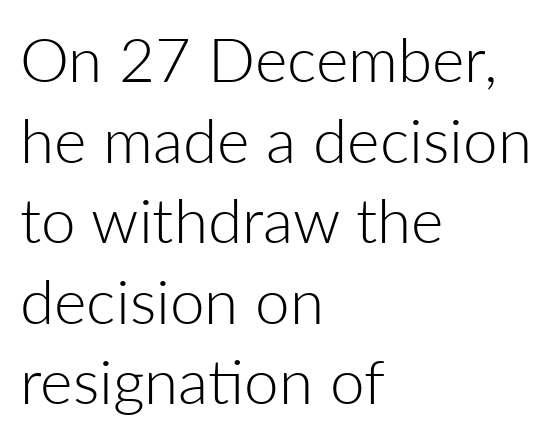
Q: Is the text bold? A: No.
Q: Is the text italic (slanted)? A: No, it is upright.
Q: Is the typeface a serif or a sans-serif typeface? A: Sans-serif.
Q: Is the text underlined? A: No.
Q: How is the paragraph aligned? A: Left-aligned.
Q: Is the spacing between letters normal or unusually wide? A: Normal.
Q: Is the spacing between lines tight, normal or loose? A: Normal.
Q: Width (condensed, normal, or wide)? A: Normal.
Q: Stroke contrast? A: Low.
Q: x-height? A: Medium.
Q: Monospaced? A: No.
